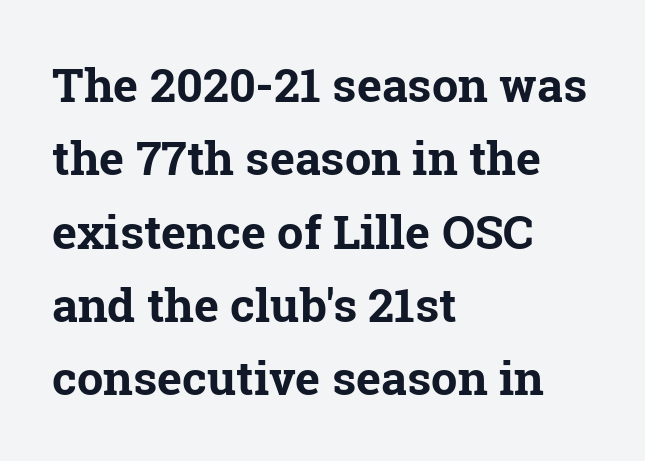
The image shows 47 px bold serif type, upright; set left-aligned, normal line spacing (1.56x), normal letter spacing, not underlined; low stroke contrast and a medium x-height.
